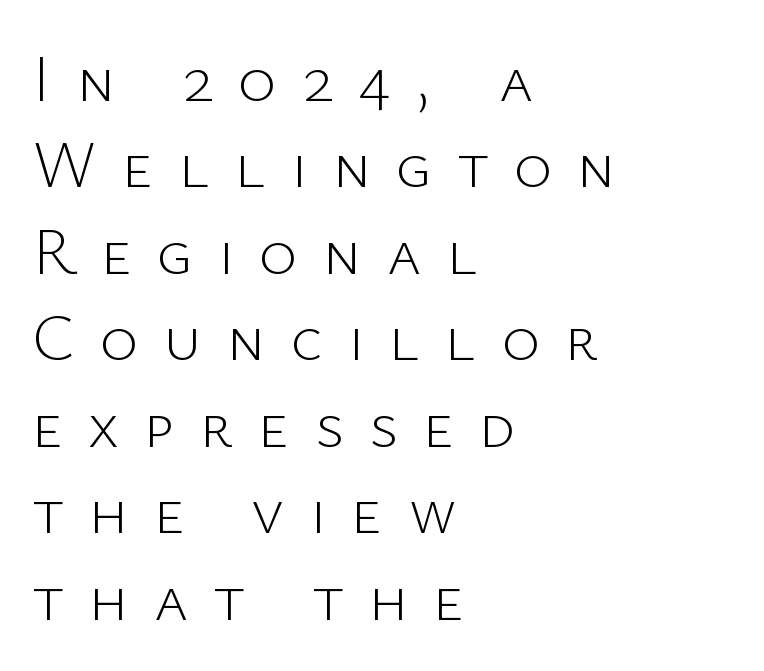
You could not count columns in this text — the font is proportionally spaced. The line texture is sparse and dotted thanks to wide tracking. The text was rendered using a sans face with plain stroke endings. Casual observation: everything's shoved over to the left. Quick note: not italic, upright. Underline: absent.
